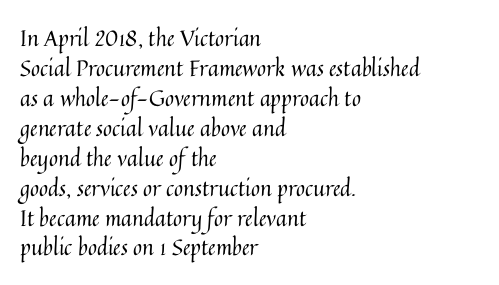
{"bold": "no", "underline": "no", "align": "left", "line_spacing": "normal", "line_spacing_ratio": 1.36, "letter_spacing": "normal", "letter_spacing_em": 0.0, "glyph_px": 22}
